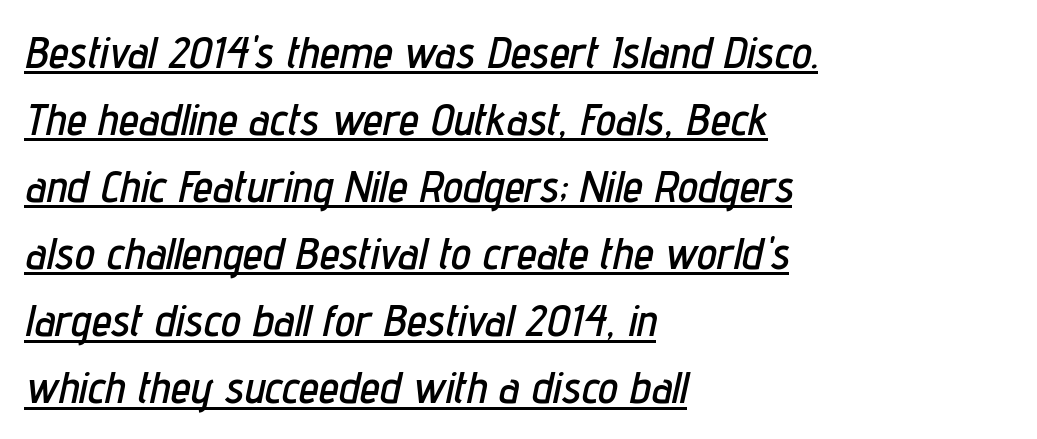
{"italic": "yes", "lean": "right", "slant_degrees": 12, "width": "condensed", "stroke_contrast": "low", "x_height": "medium", "monospaced": "no", "underline": "yes", "align": "left", "line_spacing": "normal", "line_spacing_ratio": 1.49, "letter_spacing": "normal", "letter_spacing_em": 0.0, "glyph_px": 45}
